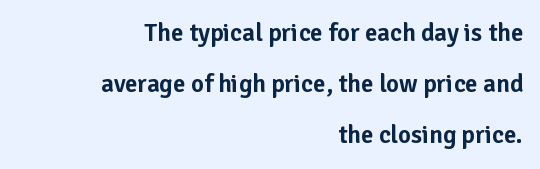
The strip under each line holds only bare page. The letters stand upright; this is a roman face. The setting favours the right margin, as signatures and pull-quotes sometimes do. Vertically, the passage feels expansive, rows floating well apart.
